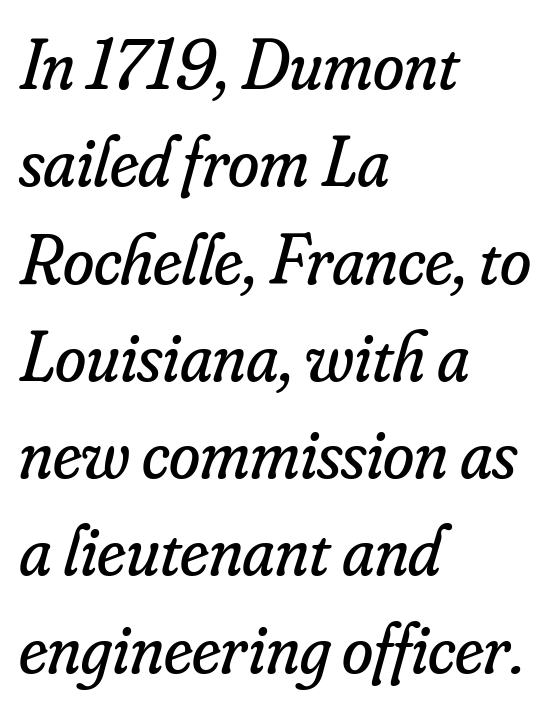
The image shows 71 px regular-weight serif type, italic (leaning right); set left-aligned, normal line spacing (1.37x), normal letter spacing, not underlined; low stroke contrast and a small x-height.
